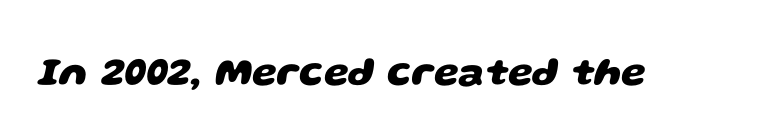
{"serif": "no", "bold": "yes", "weight": "heavy", "width": "wide", "stroke_contrast": "low", "x_height": "large", "monospaced": "no", "underline": "no", "letter_spacing": "normal", "letter_spacing_em": 0.0, "glyph_px": 40}
